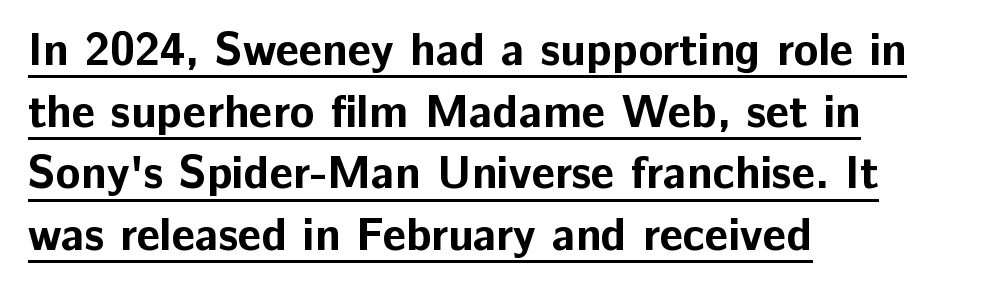
You can tell from the bare stems that sans-serif type was used. A normal amount of white space separates one row of letters from the next. Each line starts at the same left margin while the right side varies. This rendering leaves character spacing at its baseline value.
